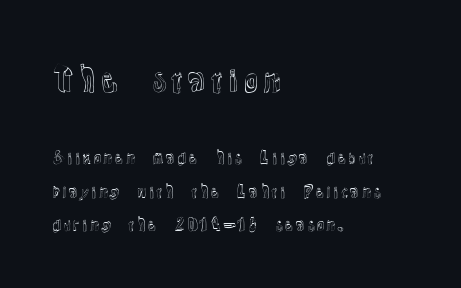
The image shows 32 px text type, upright; set left-aligned, loose line spacing (2.09x), normal letter spacing, not underlined; the first (top) block is 2.0x larger; a medium x-height.
